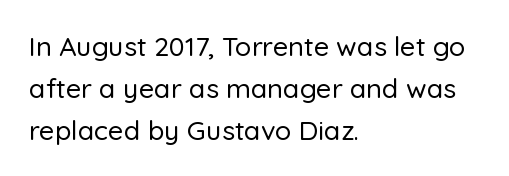
The image shows 27 px text type, upright; set left-aligned, normal line spacing (1.55x), normal letter spacing, not underlined.
